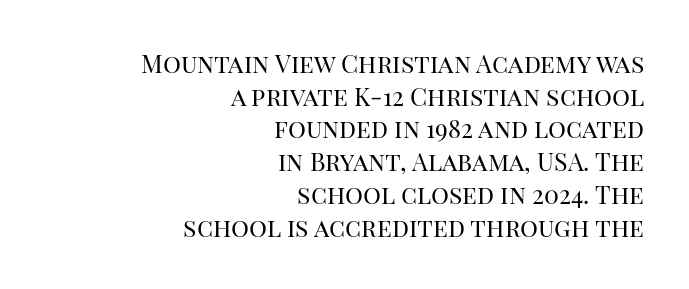
{"italic": "no", "bold": "no", "underline": "no", "align": "right", "line_spacing": "normal", "line_spacing_ratio": 1.31, "letter_spacing": "normal", "letter_spacing_em": 0.0, "glyph_px": 25}
